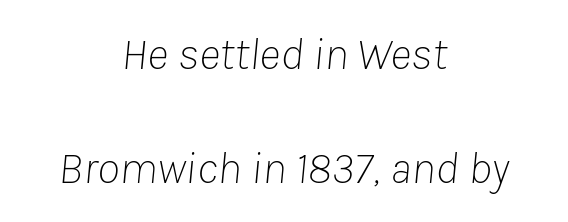
{"italic": "yes", "lean": "right", "slant_degrees": 8, "bold": "no", "weight": "thin", "width": "normal", "stroke_contrast": "low", "x_height": "medium", "monospaced": "no", "underline": "no", "align": "center", "line_spacing": "loose", "line_spacing_ratio": 2.48, "letter_spacing": "normal", "letter_spacing_em": 0.0, "glyph_px": 46}
